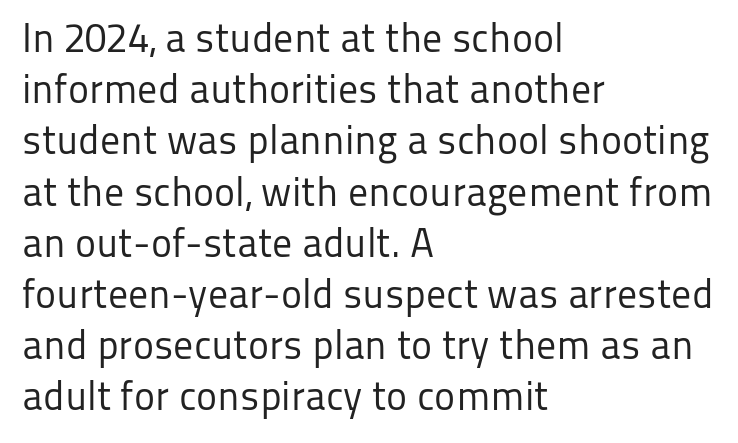
Q: Is the text bold? A: No.
Q: Is the text italic (slanted)? A: No, it is upright.
Q: Is the typeface a serif or a sans-serif typeface? A: Sans-serif.
Q: Is the text underlined? A: No.
Q: How is the paragraph aligned? A: Left-aligned.
Q: Is the spacing between letters normal or unusually wide? A: Normal.
Q: Is the spacing between lines tight, normal or loose? A: Normal.
Q: Width (condensed, normal, or wide)? A: Normal.
Q: Stroke contrast? A: Low.
Q: x-height? A: Medium.
Q: Monospaced? A: No.
